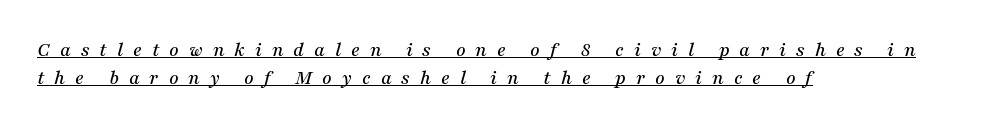
Every character sits at an angle, as italics do. The designer left line spacing at the default. Decoration check: the copy is underlined. The lines in this sample share a left origin and differ only in where they stop. Does extra space separate the letters? Yes, quite a lot of it.
